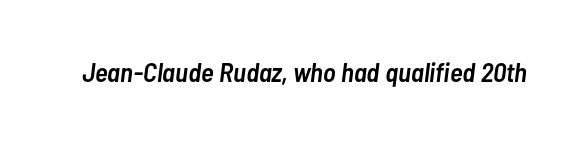
A somewhat darkened texture: the type is semibold rather than bold. Short note: letters normally spaced. The typography opts for an oblique posture over an upright one. Descenders are the only things crossing below the line.
